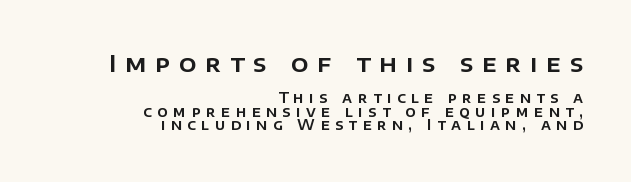
{"italic": "no", "underline": "no", "align": "right", "line_spacing": "tight", "line_spacing_ratio": 0.95, "letter_spacing": "wide", "letter_spacing_em": 0.39, "larger_block": "first", "size_ratio": 1.64, "glyph_px": 23}
